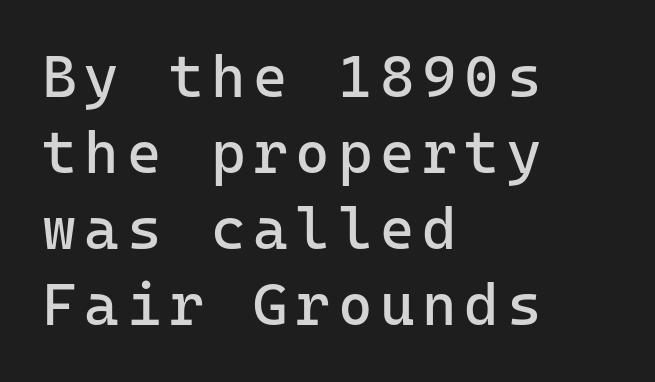
This sample keeps an unexceptional amount of space between lines. Is the block centered? No — it sits flush against the left margin. Every stem runs plumb, perpendicular to the baseline. This is sans-serif lettering, the kind often seen on screens and signage. Think standard paragraph weight, or any step lighter than that. Honestly, there is no underline to notice here at all.
